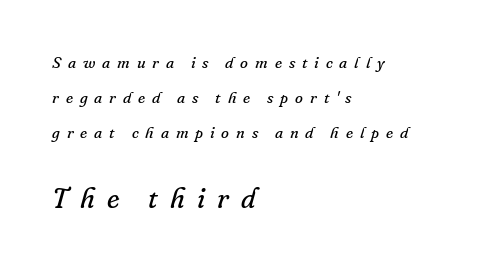
Here the designer chose a conventional face with non-uniform glyph widths. Check under the words: just untouched page. Short note: letters widely spaced. Layout note: lines flush left. A typesetter would call this leading open, well beyond the default. In terms of letterform style, serifs are clearly present.
